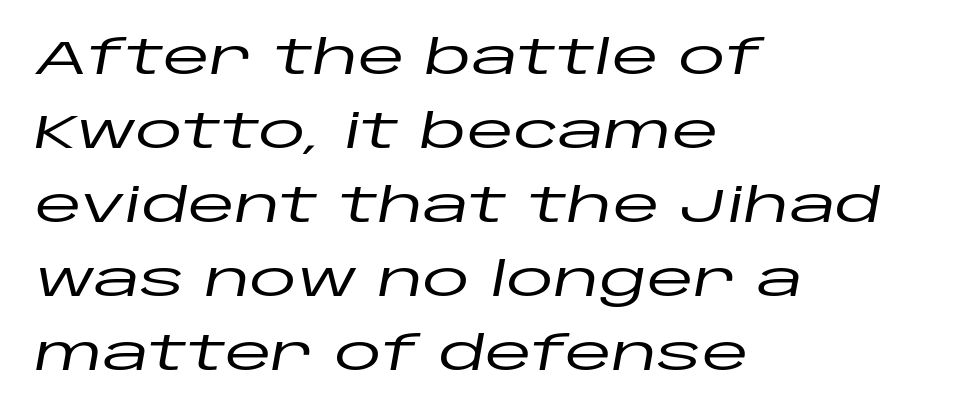
{"italic": "yes", "lean": "right", "slant_degrees": 10, "width": "wide", "stroke_contrast": "low", "x_height": "large", "monospaced": "no", "underline": "no", "align": "left", "line_spacing": "normal", "line_spacing_ratio": 1.54, "letter_spacing": "normal", "letter_spacing_em": 0.0, "glyph_px": 48}
